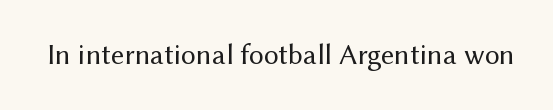
The image shows 29 px regular-weight sans-serif type, upright; set normal letter spacing, not underlined; medium stroke contrast and a medium x-height.
